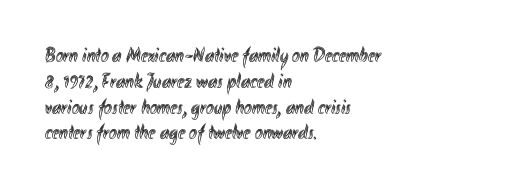
Underline: absent. This rendering uses left alignment, leaving the right contour irregular. In terms of letterspacing, this is plain default setting.
